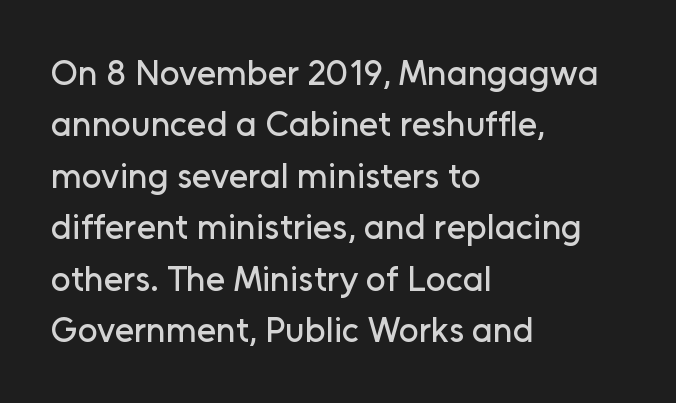
The image shows 35 px sans-serif type, upright; set left-aligned, normal line spacing (1.47x), normal letter spacing, not underlined; low stroke contrast and a medium x-height.
